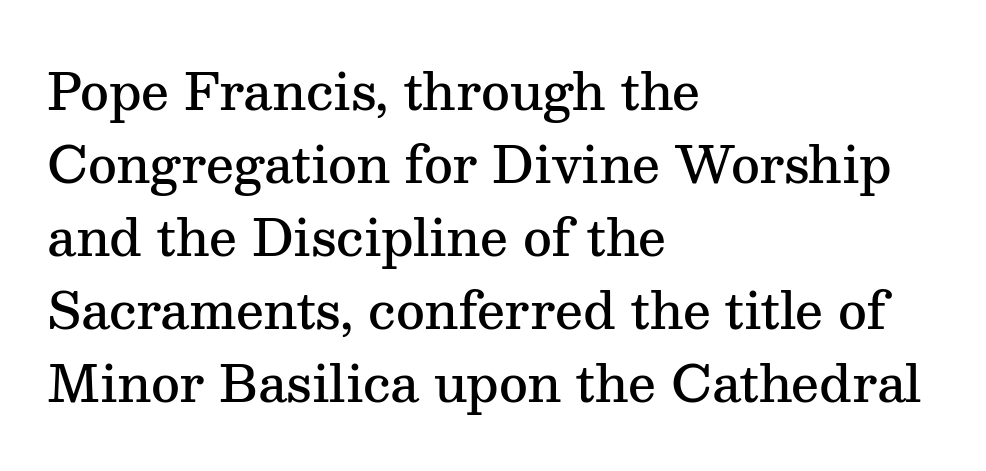
Q: Is the text bold? A: Semi-bold.
Q: Is the text italic (slanted)? A: No, it is upright.
Q: Is the typeface a serif or a sans-serif typeface? A: Serif.
Q: Is the text underlined? A: No.
Q: How is the paragraph aligned? A: Left-aligned.
Q: Is the spacing between letters normal or unusually wide? A: Normal.
Q: Is the spacing between lines tight, normal or loose? A: Normal.
Q: Width (condensed, normal, or wide)? A: Normal.
Q: Stroke contrast? A: Medium.
Q: x-height? A: Medium.
Q: Monospaced? A: No.
